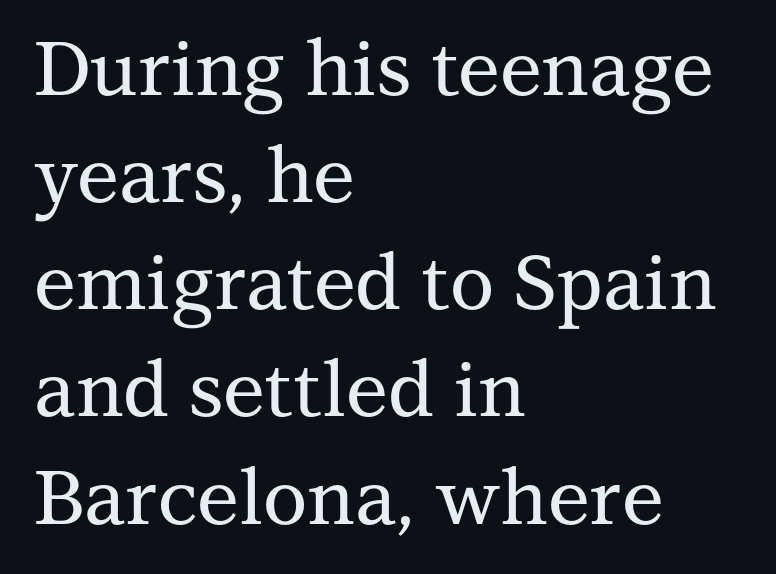
Line spacing here is normal. If you drew a line through each stem, it would be perfectly vertical. The foot of each line stays bare and open. Short and long lines alike share a common starting point at left. The rendering shows small feet on the letterforms — a serif design. The letterforms sit shoulder to shoulder at normal distance.
